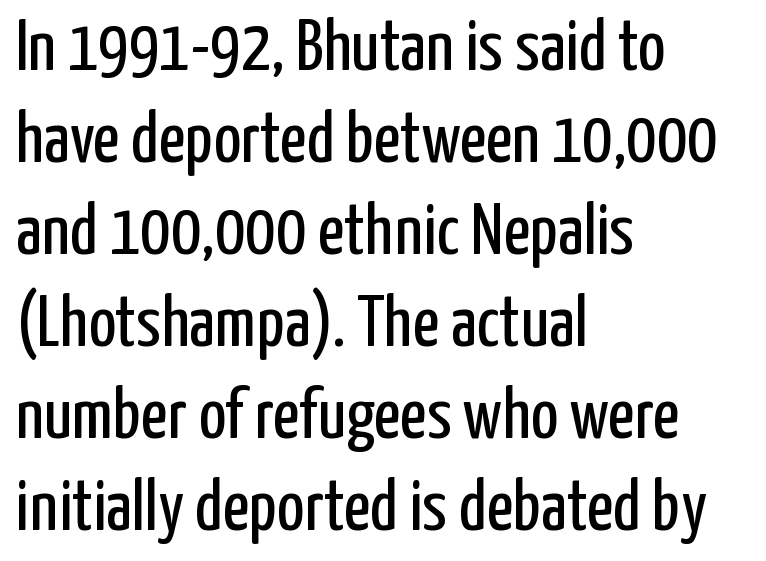
The image shows 73 px regular-weight, condensed sans-serif type, upright; set left-aligned, normal line spacing (1.26x), normal letter spacing, not underlined; low stroke contrast and a medium x-height.
